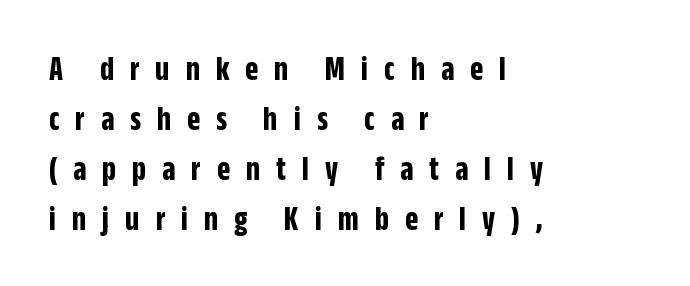
{"serif": "no", "italic": "no", "bold": "yes", "weight": "bold", "width": "condensed", "stroke_contrast": "low", "x_height": "large", "monospaced": "no", "underline": "no", "align": "left", "line_spacing": "normal", "line_spacing_ratio": 1.47, "letter_spacing": "wide", "letter_spacing_em": 0.47, "glyph_px": 34}
